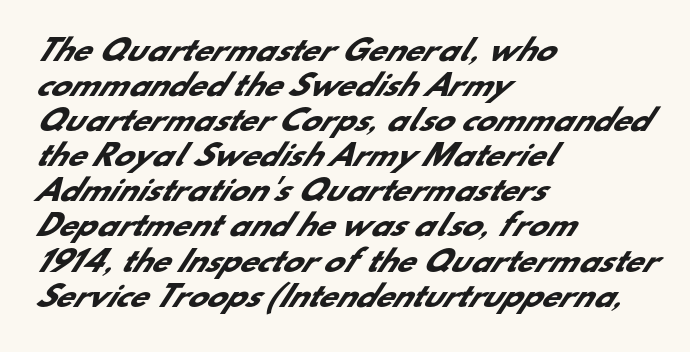
The image shows 29 px heavy sans-serif type; set left-aligned, line spacing 1.21x, normal letter spacing, not underlined; low stroke contrast and a small x-height.
